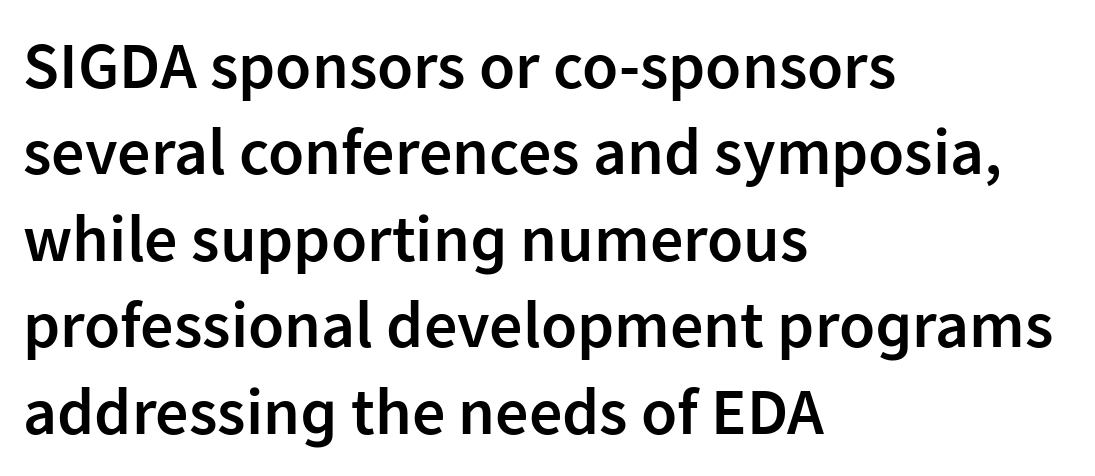
Q: Is the text bold? A: Semi-bold.
Q: Is the text italic (slanted)? A: No, it is upright.
Q: Is the typeface a serif or a sans-serif typeface? A: Sans-serif.
Q: Is the text underlined? A: No.
Q: How is the paragraph aligned? A: Left-aligned.
Q: Is the spacing between letters normal or unusually wide? A: Normal.
Q: Is the spacing between lines tight, normal or loose? A: Normal.
Q: Width (condensed, normal, or wide)? A: Normal.
Q: Stroke contrast? A: Low.
Q: x-height? A: Medium.
Q: Monospaced? A: No.
